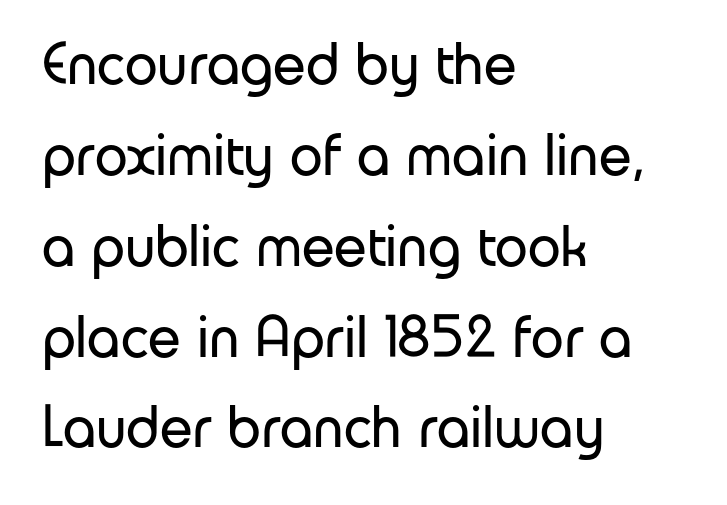
The image shows 59 px regular-weight sans-serif type, upright; set left-aligned, normal line spacing (1.54x), normal letter spacing, not underlined; low stroke contrast and a medium x-height.
